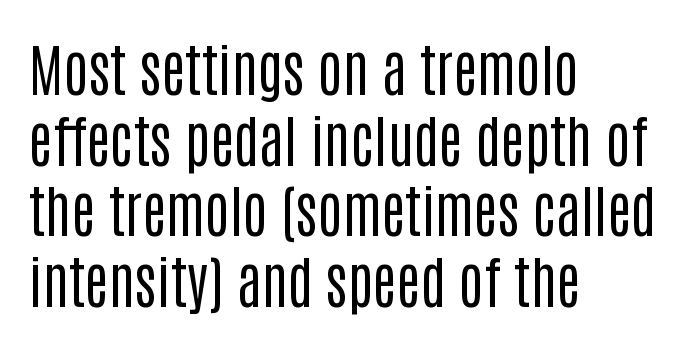
The image shows 57 px regular-weight, condensed sans-serif type, upright; set left-aligned, line spacing 1.24x, normal letter spacing, not underlined; low stroke contrast and a large x-height.
